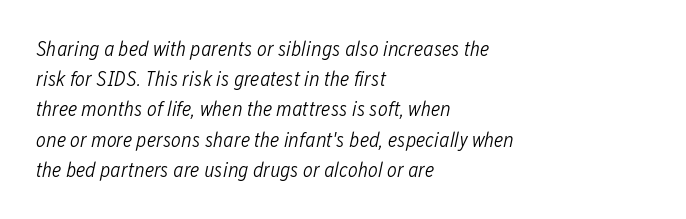
The whole block is typeset with a tilt. Each stroke keeps to a modest, everyday thickness or less. Characters follow at the spacing the type designer built in. This sample keeps an unexceptional amount of space between lines. Beneath every word, the page is bare.
